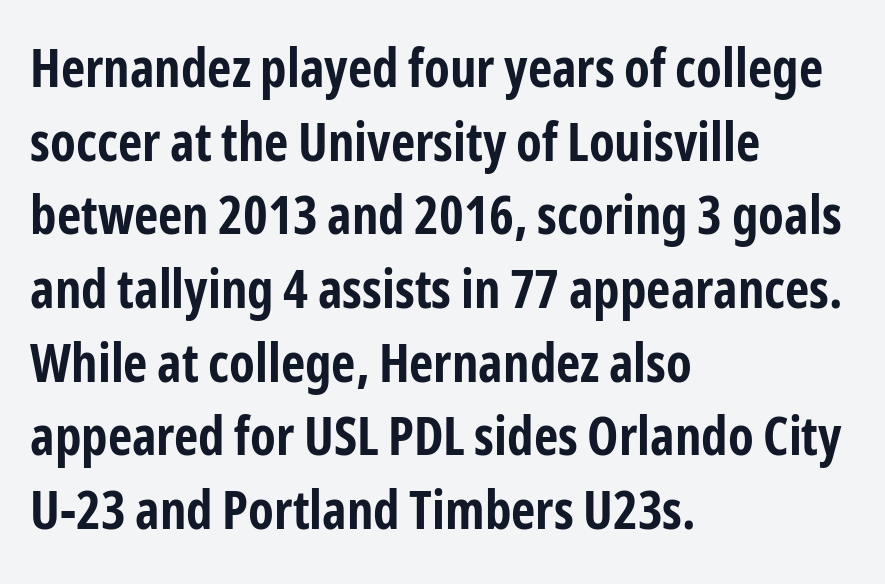
The image shows 53 px bold, condensed sans-serif type, upright; set left-aligned, normal line spacing (1.39x), normal letter spacing, not underlined; low stroke contrast and a medium x-height.
